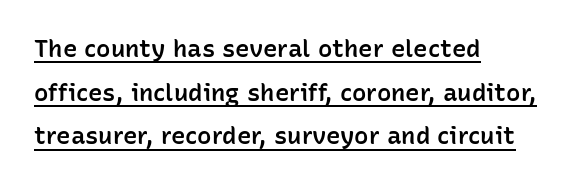
Q: Is the text bold? A: Semi-bold.
Q: Is the text italic (slanted)? A: No, it is upright.
Q: Is the text underlined? A: Yes.
Q: How is the paragraph aligned? A: Left-aligned.
Q: Is the spacing between letters normal or unusually wide? A: Normal.
